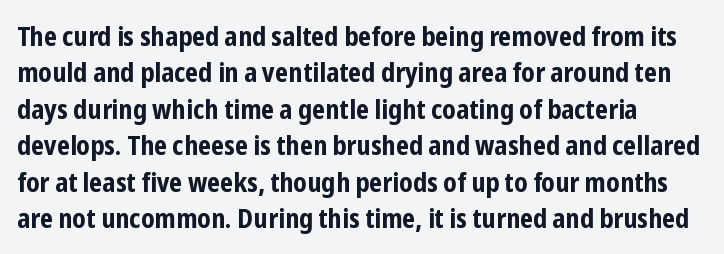
The image shows 27 px bold type, upright; set left-aligned, normal line spacing (1.35x), normal letter spacing, not underlined.
